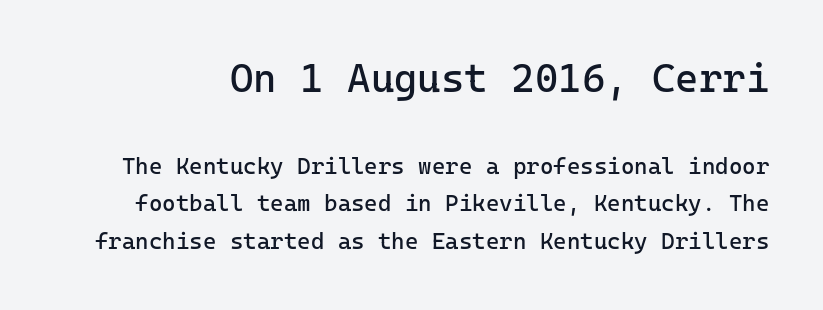
{"serif": "no", "italic": "no", "bold": "no", "weight": "regular", "width": "normal", "stroke_contrast": "low", "x_height": "medium", "monospaced": "yes", "underline": "no", "line_spacing": "normal", "line_spacing_ratio": 1.64, "letter_spacing": "normal", "letter_spacing_em": 0.0, "larger_block": "first", "size_ratio": 1.74, "glyph_px": 40}
